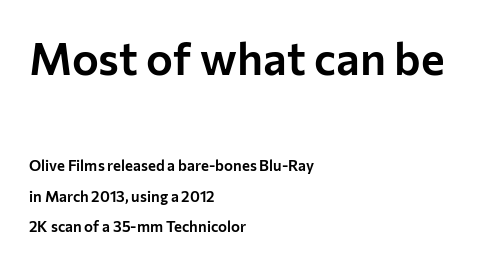
The image shows 45 px sans-serif type, upright; set left-aligned, loose line spacing (2.01x), normal letter spacing, not underlined; the first (top) block is 3.0x larger; low stroke contrast and a medium x-height.
